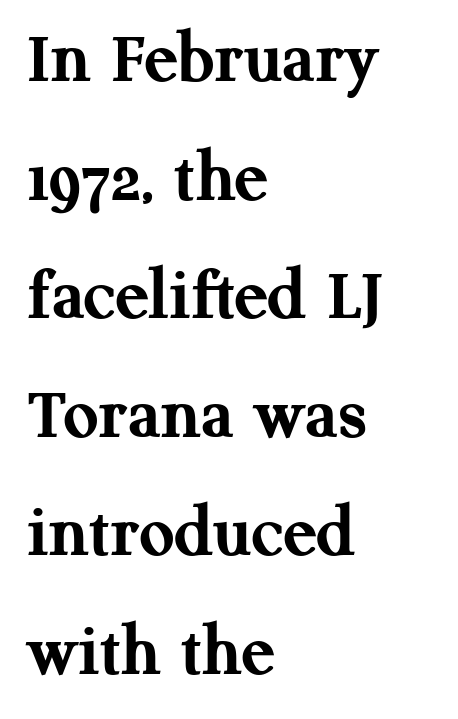
Q: Is the text bold? A: Yes.
Q: Is the text italic (slanted)? A: No, it is upright.
Q: Is the typeface a serif or a sans-serif typeface? A: Serif.
Q: Is the text underlined? A: No.
Q: How is the paragraph aligned? A: Left-aligned.
Q: Is the spacing between letters normal or unusually wide? A: Normal.
Q: Is the spacing between lines tight, normal or loose? A: Normal.
Q: Width (condensed, normal, or wide)? A: Normal.
Q: Stroke contrast? A: Medium.
Q: x-height? A: Medium.
Q: Monospaced? A: No.
